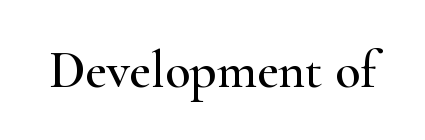
The line texture is even and compact thanks to regular tracking. The lettering holds an erect, upright posture throughout. The space directly below the letters is spotless. This sample uses a serif face. Character widths vary here, with narrow letters taking less room than wide ones.
